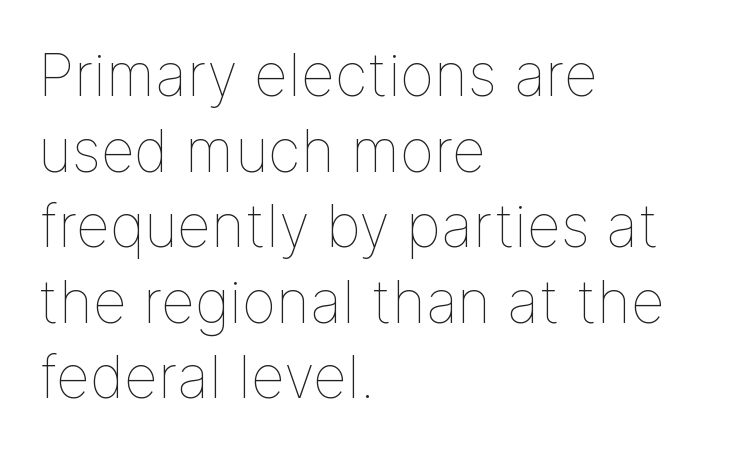
Looks like regular typesetting: each glyph gets only the width it needs. One glance says typical: line gaps are just what's usual. The space beneath each line is pristine and unruled. A quiet, ordinary-to-light weight characterises the typeface. Does extra space separate the letters? No, they use regular spacing. Notice how the passage keeps a crisp vertical edge on the left only.
